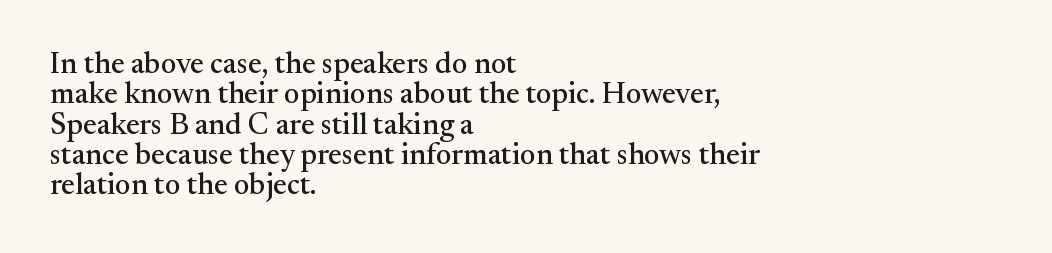
You could not count columns in this text — the font is proportionally spaced. Does the type have serifs? Yes, each stem ends in a small foot. Nobody drew a line under any word here. Posture: straight, roman, zero tilt.
